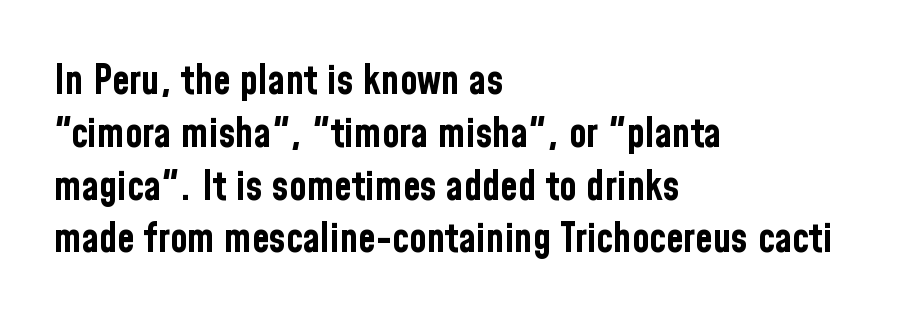
Horizontal alignment here is leftward, the default for most running prose. Check under the words: just untouched page. Default kerning and tracking; the words read as compact shapes. The letters carry no serifs — their stems end cleanly without finishing strokes. A typesetter would call this proportional, since set widths differ per character. Leading: standard.
